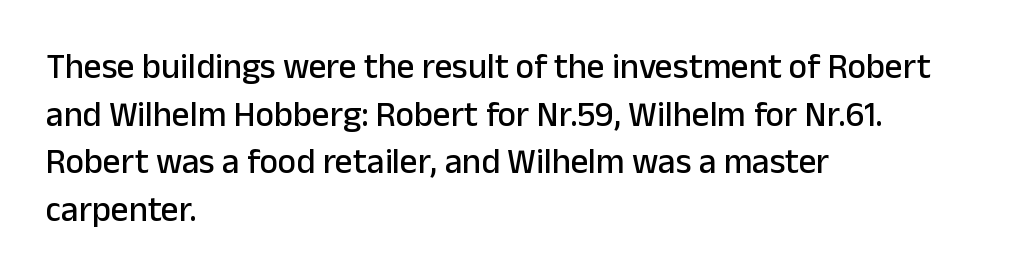
Q: Is the text italic (slanted)? A: No, it is upright.
Q: Is the typeface a serif or a sans-serif typeface? A: Sans-serif.
Q: Is the text underlined? A: No.
Q: How is the paragraph aligned? A: Left-aligned.
Q: Is the spacing between letters normal or unusually wide? A: Normal.
Q: Is the spacing between lines tight, normal or loose? A: Normal.
Q: Width (condensed, normal, or wide)? A: Normal.
Q: Stroke contrast? A: Low.
Q: x-height? A: Medium.
Q: Monospaced? A: No.
